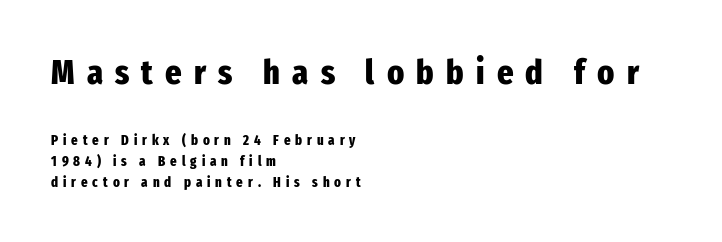
Q: Is the text bold? A: Yes.
Q: Is the text italic (slanted)? A: No, it is upright.
Q: Is the typeface a serif or a sans-serif typeface? A: Sans-serif.
Q: Is the text underlined? A: No.
Q: How is the paragraph aligned? A: Left-aligned.
Q: Is the spacing between letters normal or unusually wide? A: Unusually wide.
Q: Is the spacing between lines tight, normal or loose? A: Normal.
Q: Which block of text is set in a larger size, the first (top) or the second (bottom)? A: The first (top) one.
Q: Width (condensed, normal, or wide)? A: Condensed.
Q: Stroke contrast? A: Low.
Q: x-height? A: Medium.
Q: Monospaced? A: No.
